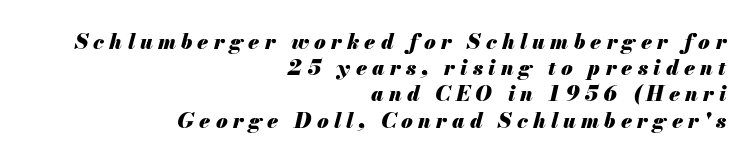
{"italic": "yes", "lean": "right", "slant_degrees": 13, "bold": "yes", "underline": "no", "align": "right", "line_spacing": "normal", "line_spacing_ratio": 1.25, "letter_spacing": "wide", "letter_spacing_em": 0.25, "glyph_px": 21}
